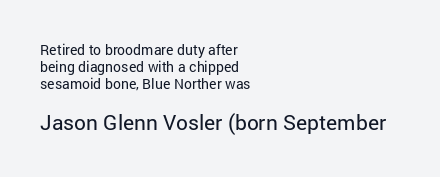
The text block is weighted toward the left margin, trailing off unevenly rightward. Here the second block reads like a headline and the first like body copy. The cut favours lightness, reaching ordinary text weight at its darkest. Posture: vertical. A clean baseline with only descenders dipping below it. Spacing between characters is what you'd get straight out of the box.
